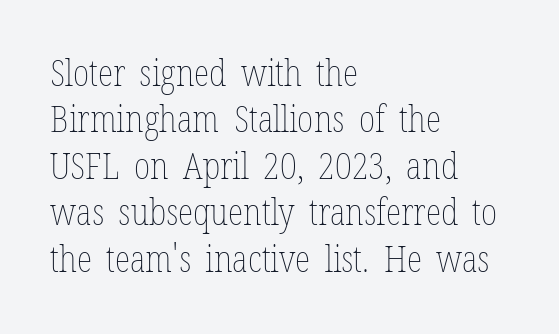
The image shows 36 px thin, condensed type, upright; set left-aligned, normal line spacing (1.29x), normal letter spacing, not underlined; low stroke contrast and a medium x-height.
